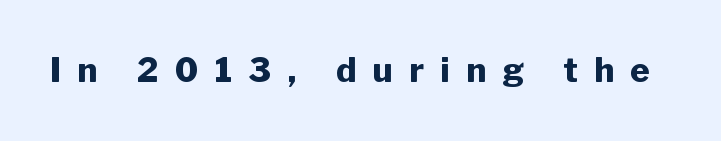
{"serif": "no", "italic": "no", "bold": "yes", "weight": "heavy", "width": "normal", "stroke_contrast": "low", "x_height": "medium", "monospaced": "no", "underline": "no", "letter_spacing": "wide", "letter_spacing_em": 0.5, "glyph_px": 33}
